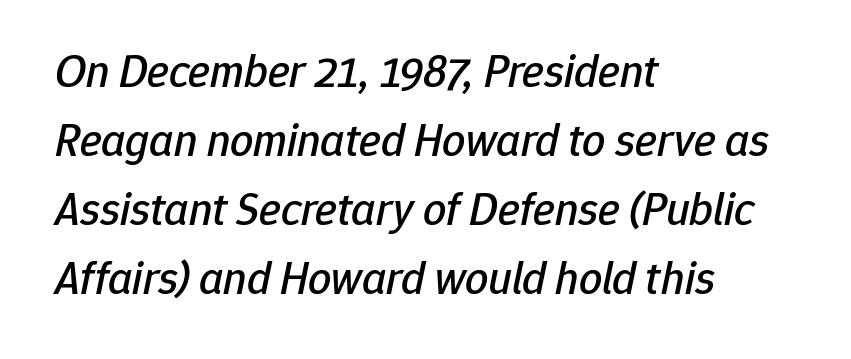
Q: Is the text italic (slanted)? A: Yes, it leans right by about 12 degrees.
Q: Is the text underlined? A: No.
Q: How is the paragraph aligned? A: Left-aligned.
Q: Is the spacing between letters normal or unusually wide? A: Normal.
Q: Is the spacing between lines tight, normal or loose? A: Normal.
Q: Width (condensed, normal, or wide)? A: Normal.
Q: Stroke contrast? A: Low.
Q: x-height? A: Medium.
Q: Monospaced? A: No.
